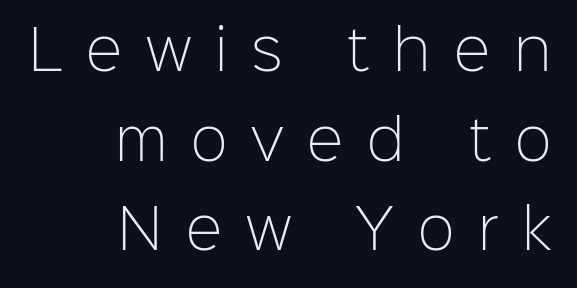
Q: Is the text bold? A: No.
Q: Is the text italic (slanted)? A: No, it is upright.
Q: Is the typeface a serif or a sans-serif typeface? A: Sans-serif.
Q: Is the text underlined? A: No.
Q: How is the paragraph aligned? A: Right-aligned.
Q: Is the spacing between letters normal or unusually wide? A: Unusually wide.
Q: Is the spacing between lines tight, normal or loose? A: Normal.
Q: Width (condensed, normal, or wide)? A: Normal.
Q: Stroke contrast? A: Low.
Q: x-height? A: Medium.
Q: Monospaced? A: No.
